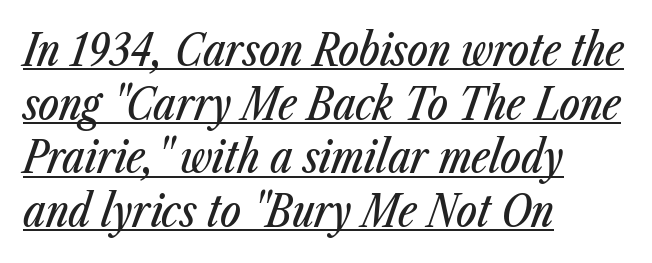
{"italic": "yes", "lean": "right", "slant_degrees": 23, "width": "condensed", "stroke_contrast": "low", "x_height": "medium", "monospaced": "no", "underline": "yes", "align": "left", "line_spacing_ratio": 1.22, "letter_spacing": "normal", "letter_spacing_em": 0.0, "glyph_px": 44}
